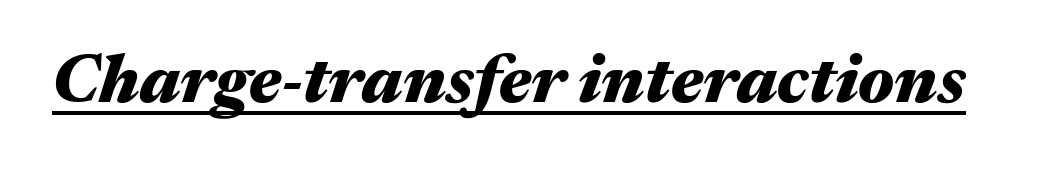
{"italic": "yes", "lean": "right", "slant_degrees": 17, "bold": "yes", "weight": "heavy", "width": "wide", "stroke_contrast": "medium", "x_height": "medium", "monospaced": "no", "underline": "yes", "letter_spacing": "normal", "letter_spacing_em": 0.0, "glyph_px": 67}
